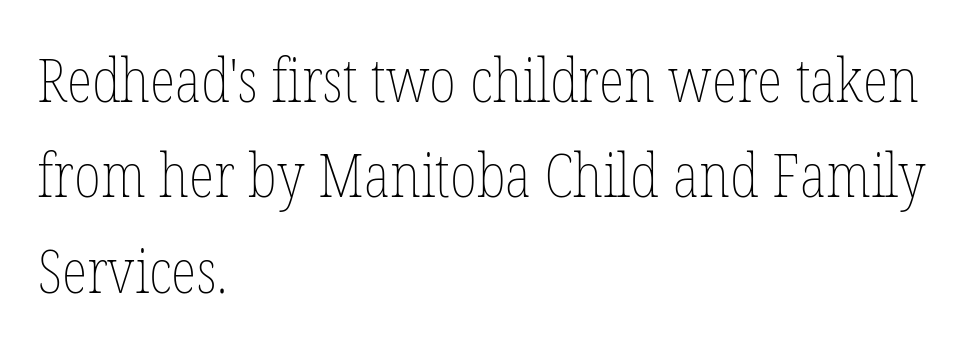
The image shows 60 px thin, condensed type, upright; set left-aligned, normal line spacing (1.59x), normal letter spacing, not underlined; low stroke contrast and a medium x-height.
